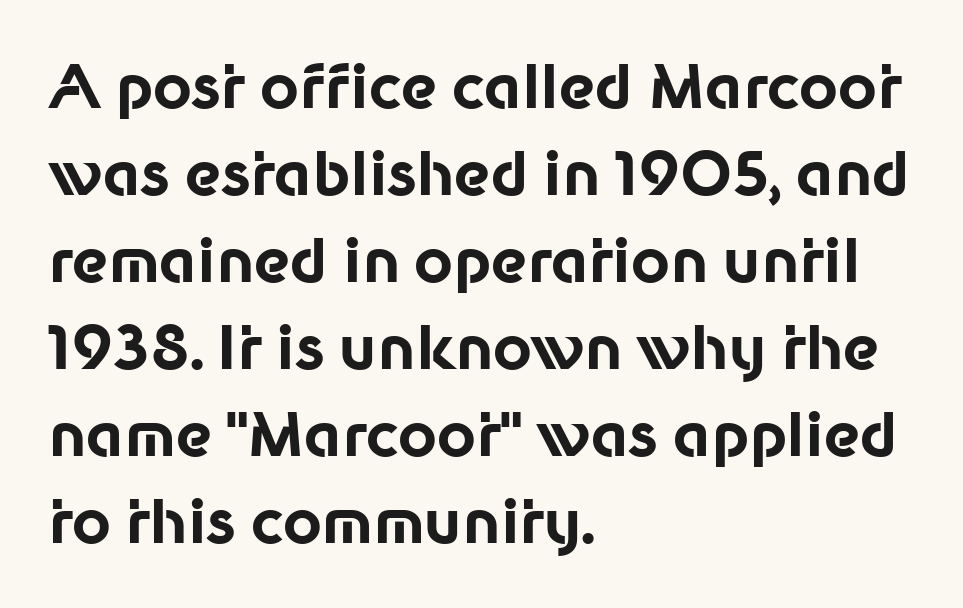
The glyphs have the mass of a bold cut. One glance says typical: line gaps are just what's usual. Do the letters lean? They stand straight. Every row of glyphs begins at an identical x-position on the left. Decoration check: the copy has no underline. The letters advance in unequal steps, a hallmark of proportional type.
